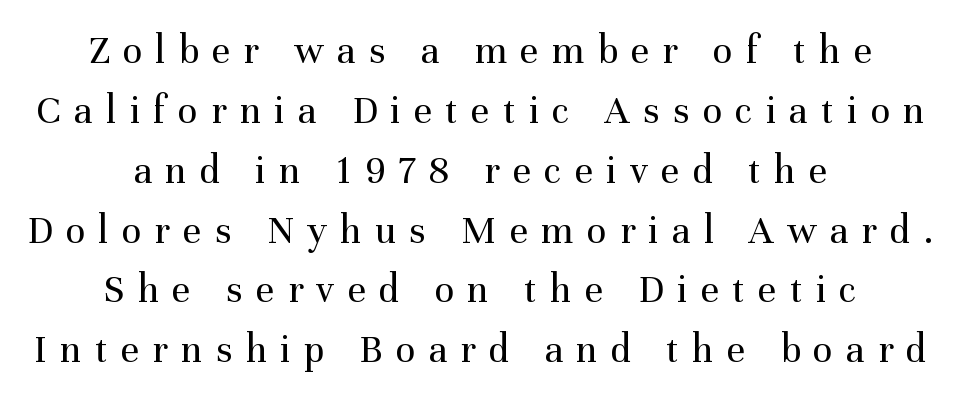
The image shows 41 px regular-weight serif type, upright; set centered, normal line spacing (1.46x), unusually wide letter spacing (+0.32 em), not underlined; medium stroke contrast and a medium x-height.
